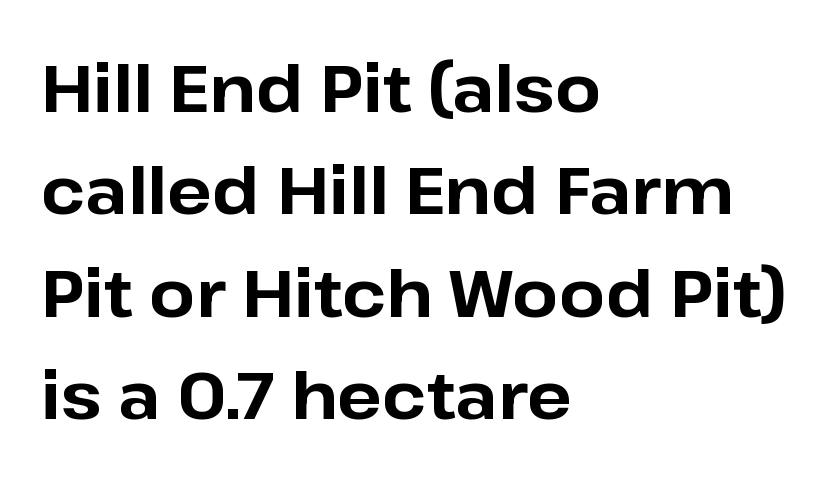
The image shows 66 px bold sans-serif type, upright; set left-aligned, normal line spacing (1.55x), normal letter spacing, not underlined; low stroke contrast and a medium x-height.
